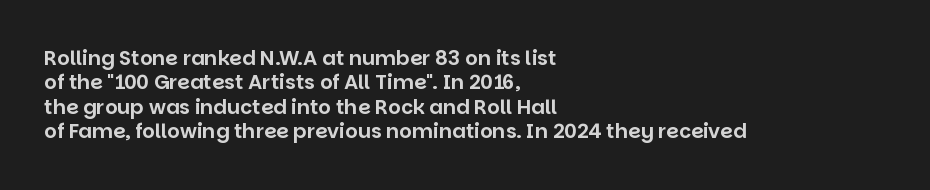
{"italic": "no", "underline": "no", "align": "left", "line_spacing_ratio": 1.22, "letter_spacing": "normal", "letter_spacing_em": 0.0, "glyph_px": 20}
